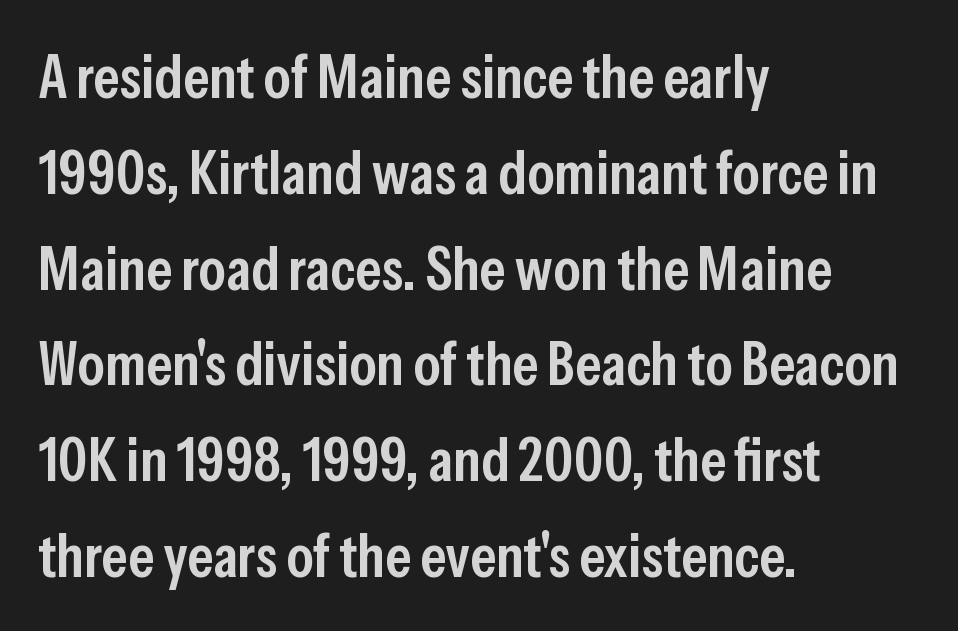
The image shows 61 px semibold, condensed sans-serif type, upright; set left-aligned, normal line spacing (1.57x), normal letter spacing, not underlined; low stroke contrast and a medium x-height.
